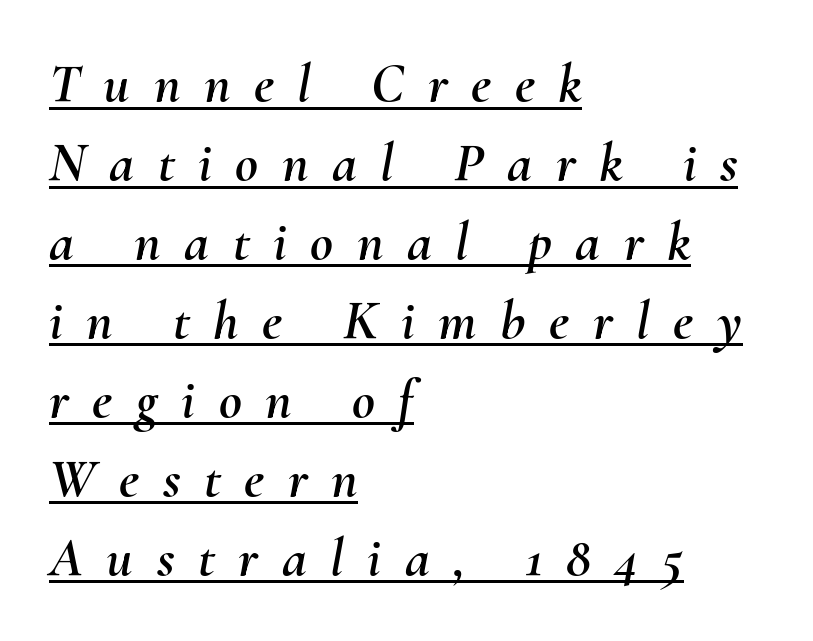
{"italic": "yes", "lean": "right", "slant_degrees": 10, "width": "normal", "stroke_contrast": "medium", "x_height": "small", "monospaced": "no", "underline": "yes", "align": "left", "line_spacing": "normal", "line_spacing_ratio": 1.41, "letter_spacing": "wide", "letter_spacing_em": 0.42, "glyph_px": 56}
